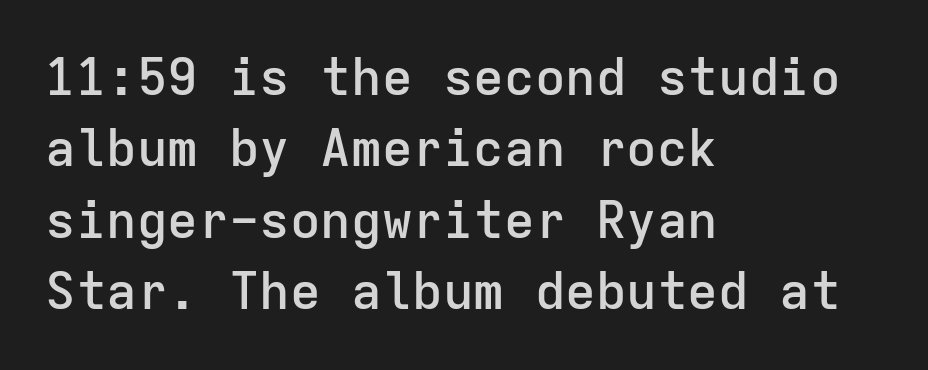
Q: Is the text bold? A: Semi-bold.
Q: Is the text italic (slanted)? A: No, it is upright.
Q: Is the typeface a serif or a sans-serif typeface? A: Sans-serif.
Q: Is the text underlined? A: No.
Q: How is the paragraph aligned? A: Left-aligned.
Q: Is the spacing between letters normal or unusually wide? A: Normal.
Q: Is the spacing between lines tight, normal or loose? A: Normal.
Q: Width (condensed, normal, or wide)? A: Normal.
Q: Stroke contrast? A: Low.
Q: x-height? A: Medium.
Q: Monospaced? A: Yes.
